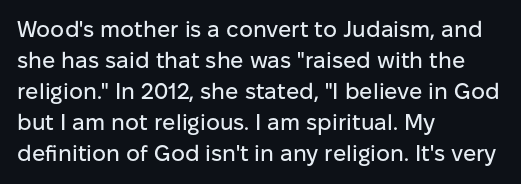
Q: Is the text italic (slanted)? A: No, it is upright.
Q: Is the text underlined? A: No.
Q: How is the paragraph aligned? A: Left-aligned.
Q: Is the spacing between letters normal or unusually wide? A: Normal.
Q: Is the spacing between lines tight, normal or loose? A: Normal.
